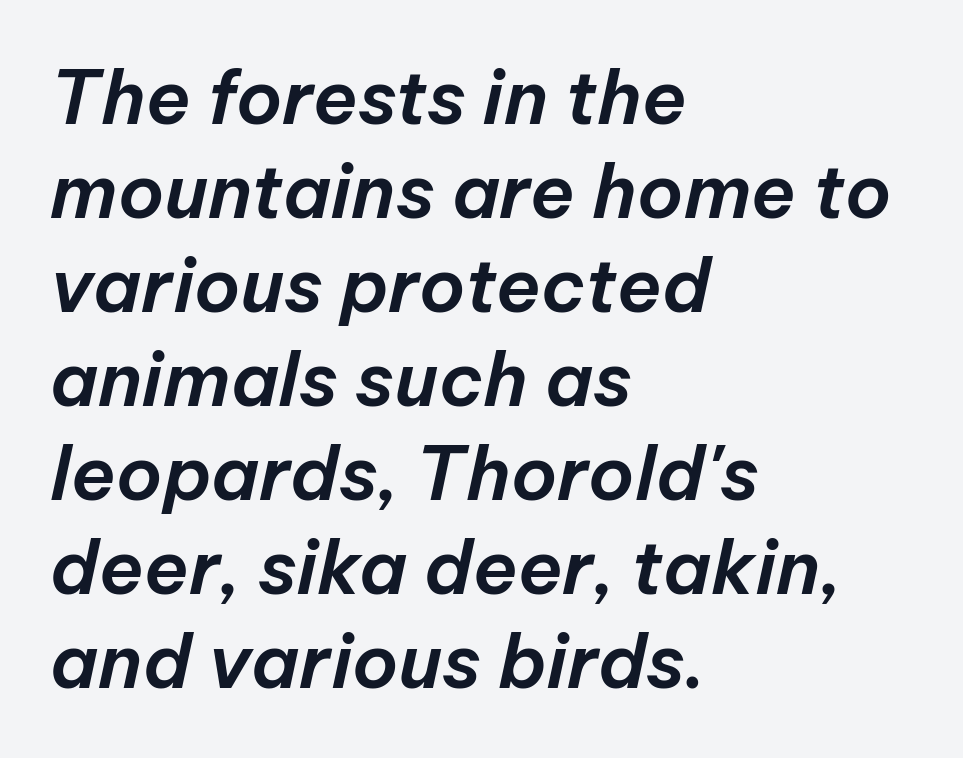
The image shows 74 px text type, italic (leaning right); set left-aligned, normal line spacing (1.27x), normal letter spacing, not underlined; low stroke contrast and a medium x-height.
